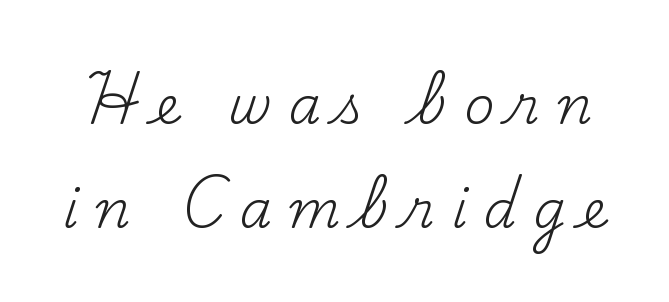
Anything drawn beneath the words? Only blank space. Horizontal bands of white between lines are thick stripes. Heaviness? Minimal to ordinary, like unemphasized prose. Old-style or modern, the face here clearly has serifs.
